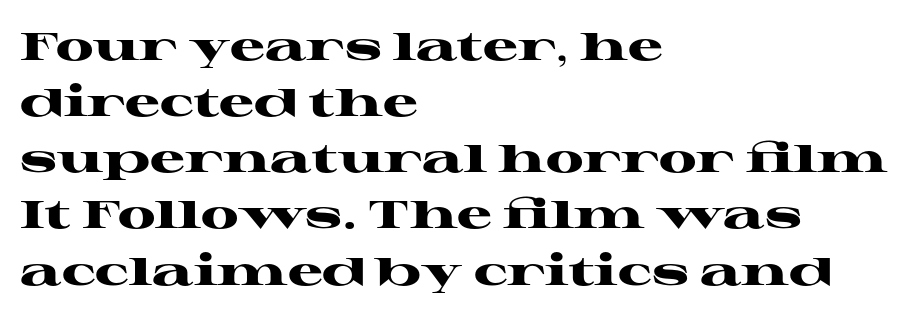
Q: Is the text bold? A: Yes.
Q: Is the text italic (slanted)? A: No, it is upright.
Q: Is the typeface a serif or a sans-serif typeface? A: Serif.
Q: Is the text underlined? A: No.
Q: How is the paragraph aligned? A: Left-aligned.
Q: Is the spacing between letters normal or unusually wide? A: Normal.
Q: Is the spacing between lines tight, normal or loose? A: Normal.
Q: Width (condensed, normal, or wide)? A: Wide.
Q: Stroke contrast? A: High.
Q: x-height? A: Medium.
Q: Monospaced? A: No.
